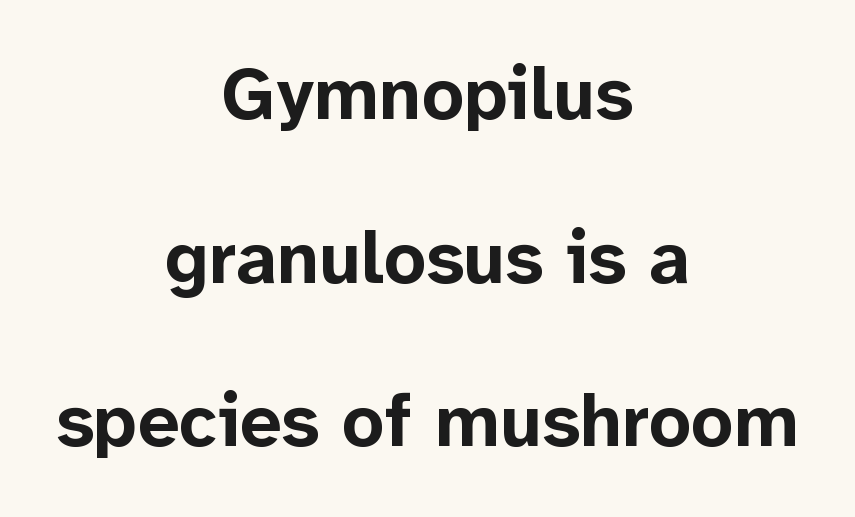
Q: Is the text bold? A: Yes.
Q: Is the text italic (slanted)? A: No, it is upright.
Q: Is the typeface a serif or a sans-serif typeface? A: Sans-serif.
Q: Is the text underlined? A: No.
Q: How is the paragraph aligned? A: Centered.
Q: Is the spacing between letters normal or unusually wide? A: Normal.
Q: Is the spacing between lines tight, normal or loose? A: Loose.
Q: Width (condensed, normal, or wide)? A: Normal.
Q: Stroke contrast? A: Low.
Q: x-height? A: Medium.
Q: Monospaced? A: No.
